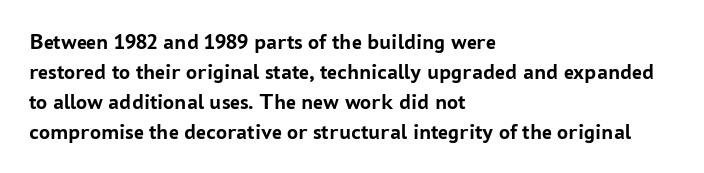
{"italic": "no", "bold": "yes", "underline": "no", "align": "left", "line_spacing": "normal", "line_spacing_ratio": 1.36, "letter_spacing": "normal", "letter_spacing_em": 0.0, "glyph_px": 22}
